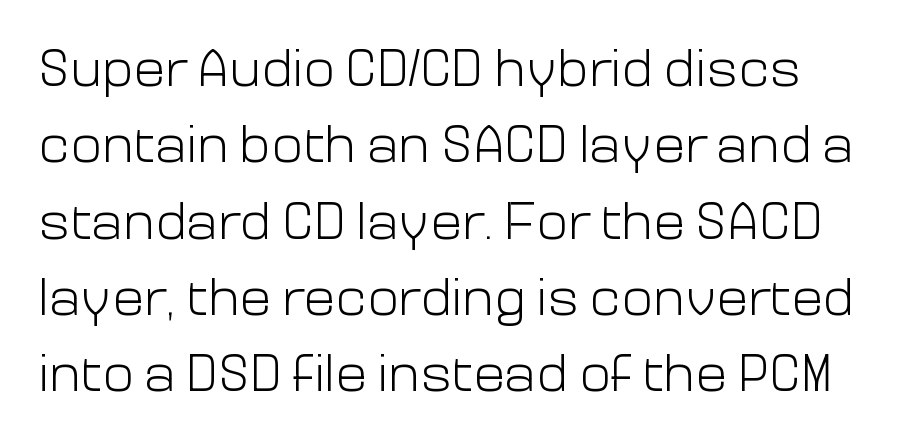
The image shows 53 px light sans-serif type, upright; set normal line spacing (1.44x), normal letter spacing, not underlined; low stroke contrast and a medium x-height.
